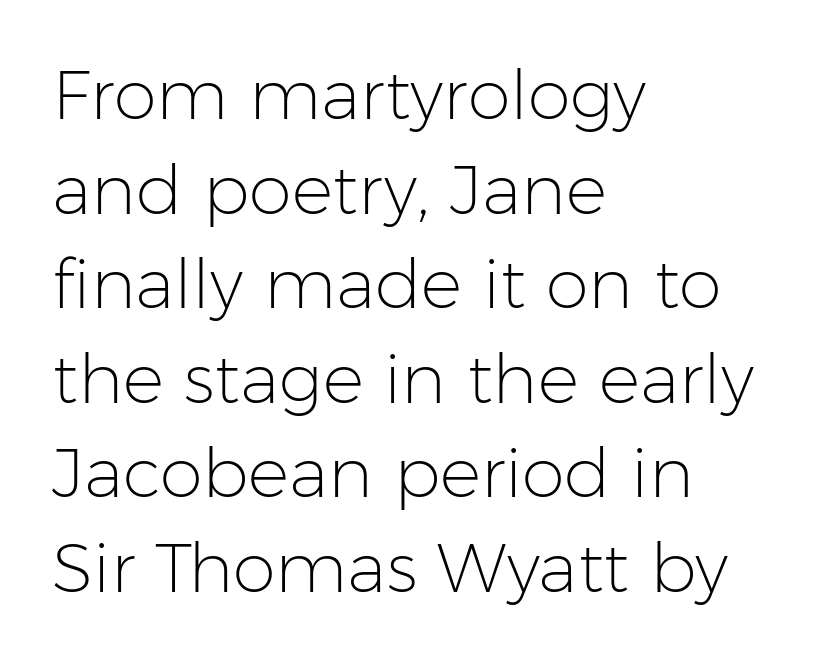
The image shows 69 px light sans-serif type, upright; set left-aligned, normal line spacing (1.37x), normal letter spacing, not underlined; low stroke contrast and a medium x-height.
